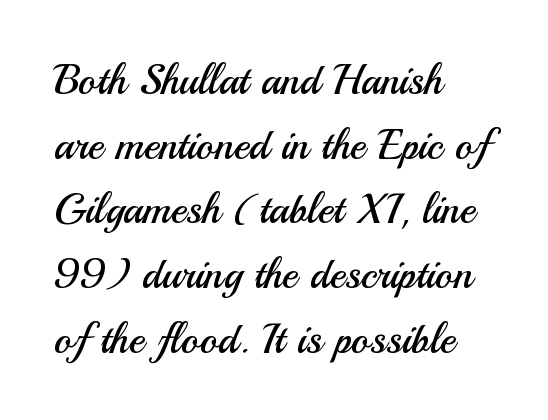
{"serif": "no", "bold": "no", "weight": "regular", "width": "normal", "stroke_contrast": "medium", "x_height": "small", "monospaced": "no", "underline": "no", "align": "left", "line_spacing": "normal", "line_spacing_ratio": 1.54, "letter_spacing": "normal", "letter_spacing_em": 0.0, "glyph_px": 42}
